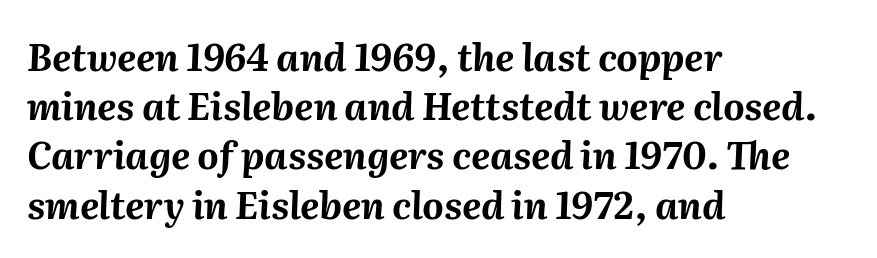
If you measured baseline to baseline, you'd find a middling distance. These lines were composed using italics. Spacing verdict: proportional, widths tailored to each character. A classic flush-left, rag-right setting is used for this passage.
